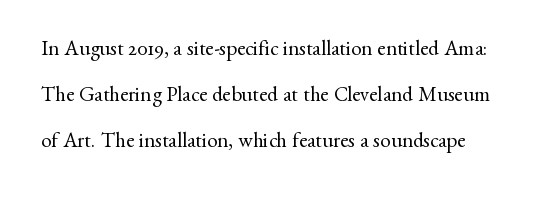
{"italic": "no", "bold": "no", "underline": "no", "line_spacing": "loose", "line_spacing_ratio": 2.2, "letter_spacing": "normal", "letter_spacing_em": 0.0, "glyph_px": 21}
